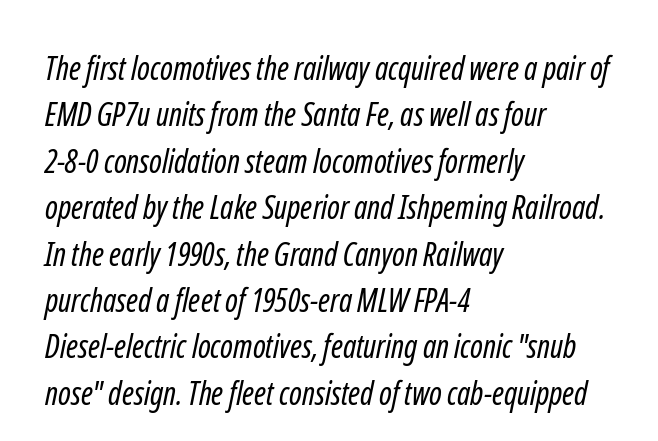
The image shows 32 px regular-weight, condensed sans-serif type; set left-aligned, normal line spacing (1.45x), normal letter spacing, not underlined; low stroke contrast and a medium x-height.
